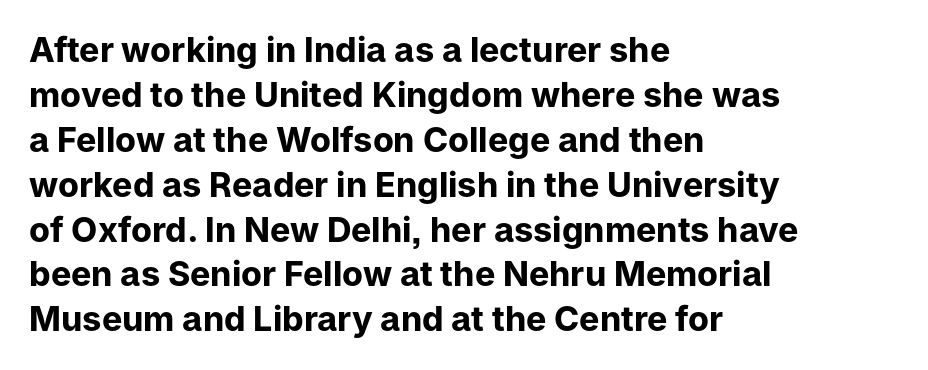
The image shows 34 px bold sans-serif type, upright; set left-aligned, normal line spacing (1.32x), normal letter spacing, not underlined; low stroke contrast and a medium x-height.
